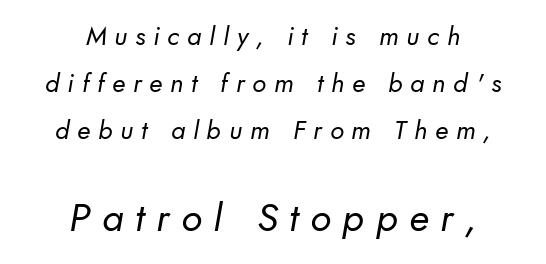
The image shows 39 px regular-weight sans-serif type; set centered, line spacing 1.81x, unusually wide letter spacing (+0.3 em), not underlined; the second (bottom) block is 1.5x larger; low stroke contrast and a small x-height.
